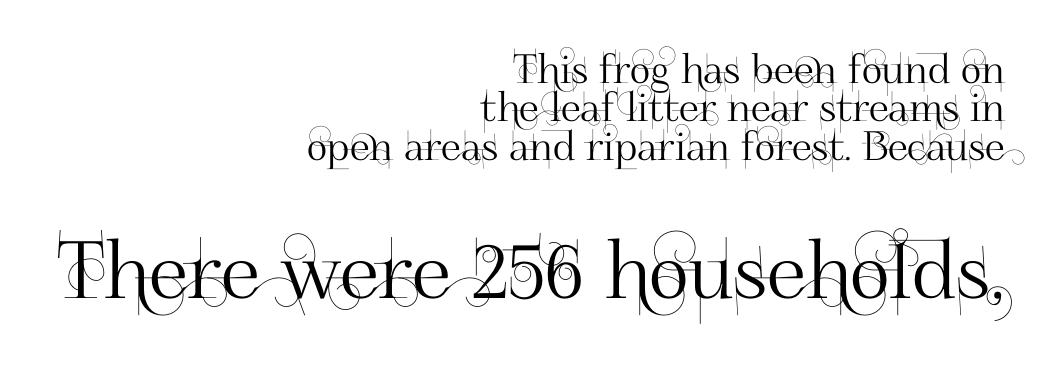
{"serif": "no", "italic": "no", "width": "normal", "stroke_contrast": "high", "x_height": "small", "monospaced": "no", "underline": "no", "align": "right", "line_spacing": "tight", "line_spacing_ratio": 0.96, "letter_spacing": "normal", "letter_spacing_em": 0.0, "larger_block": "second", "size_ratio": 1.98, "glyph_px": 79}
